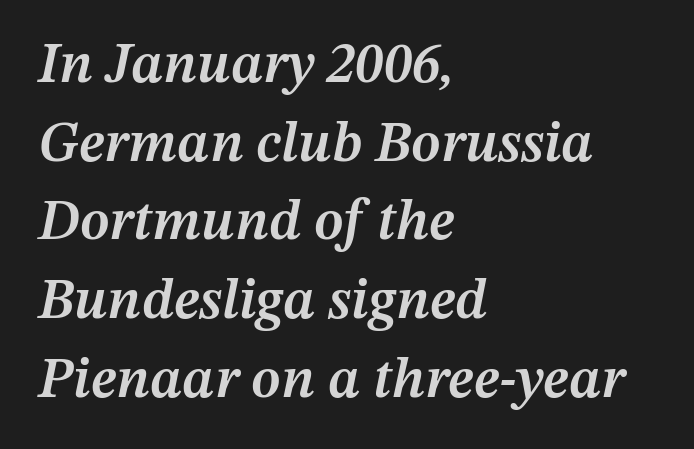
What weight is shown? A semibold, between regular and bold. In terms of leading, this rendering sits right in the middle. The letters advance in unequal steps, a hallmark of proportional type. Letter spacing: default. The glyphs are unaccompanied by any horizontal stroke below them. Slant detected: the letters are inclined.
